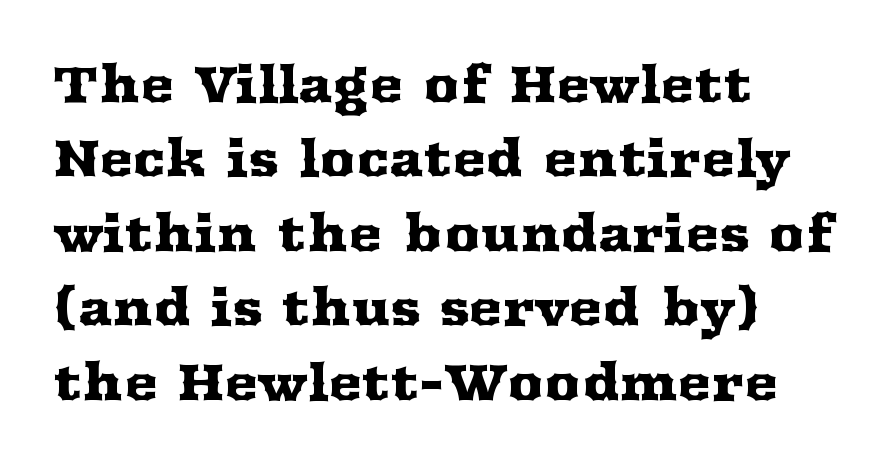
This rendering employs a face with finishing strokes, i.e., a serif. Type without underlining. The designer left line spacing at the default. No italicization has been applied; the sample stays upright. Observe the ordinary spacing: letters are neighbours, not strangers.
